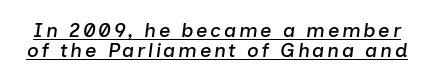
{"italic": "yes", "lean": "right", "slant_degrees": 7, "underline": "yes", "line_spacing": "tight", "line_spacing_ratio": 1.02, "glyph_px": 20}
